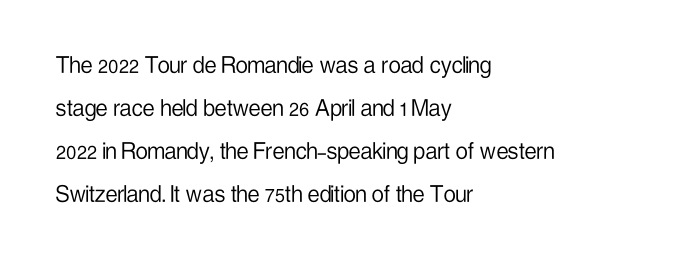
{"italic": "no", "bold": "no", "underline": "no", "align": "left", "line_spacing": "normal", "line_spacing_ratio": 1.59, "letter_spacing": "normal", "letter_spacing_em": 0.0, "glyph_px": 27}
